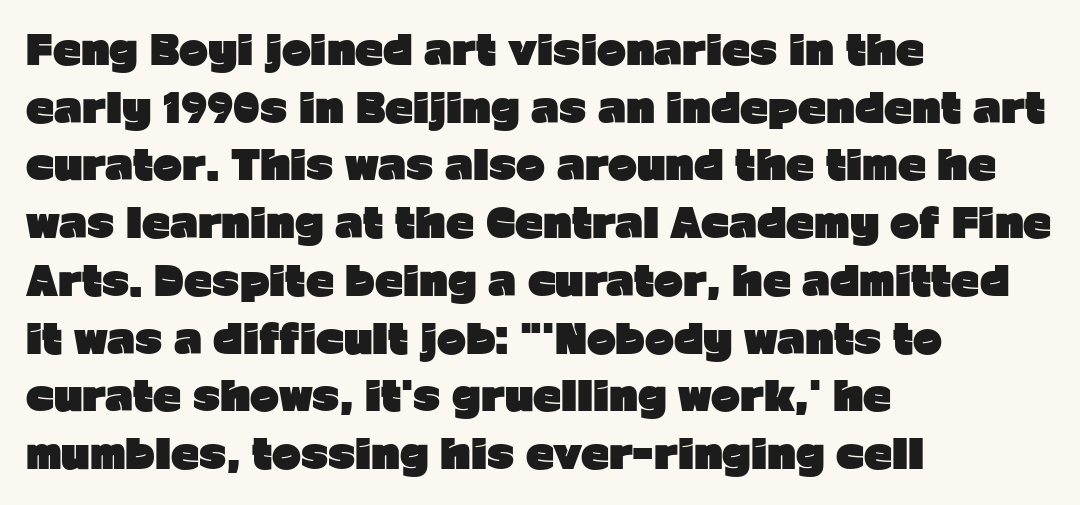
{"serif": "no", "italic": "no", "bold": "yes", "weight": "heavy", "width": "normal", "stroke_contrast": "low", "x_height": "medium", "monospaced": "no", "underline": "no", "align": "left", "line_spacing": "normal", "line_spacing_ratio": 1.48, "letter_spacing": "normal", "letter_spacing_em": 0.0, "glyph_px": 39}
